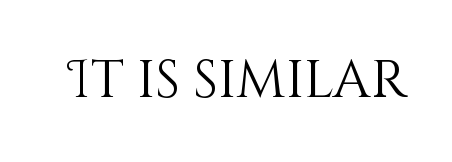
The image shows 53 px light type, upright; set normal letter spacing, not underlined; medium stroke contrast and a large x-height.
